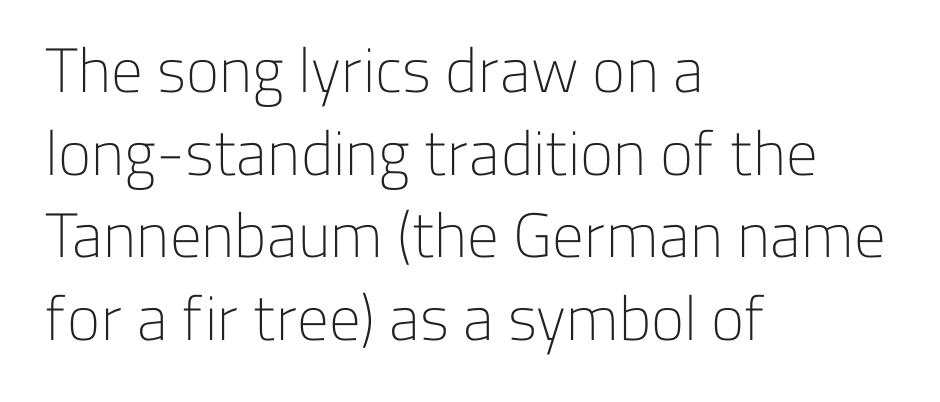
{"serif": "no", "italic": "no", "bold": "no", "weight": "light", "width": "normal", "stroke_contrast": "low", "x_height": "medium", "monospaced": "no", "underline": "no", "align": "left", "line_spacing": "normal", "line_spacing_ratio": 1.31, "letter_spacing": "normal", "letter_spacing_em": 0.0, "glyph_px": 63}
